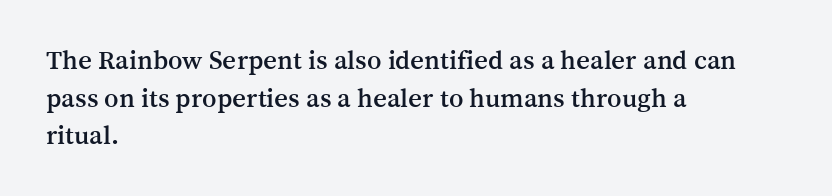
Q: Is the text italic (slanted)? A: No, it is upright.
Q: Is the text underlined? A: No.
Q: How is the paragraph aligned? A: Left-aligned.
Q: Is the spacing between letters normal or unusually wide? A: Normal.
Q: Is the spacing between lines tight, normal or loose? A: Normal.
